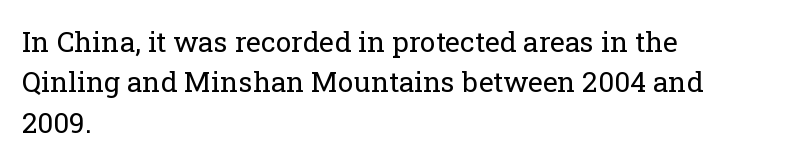
The lines in this sample share a left origin and differ only in where they stop. Regular leading. Note the varied advance widths — an 'i' is clearly narrower than an 'm'. Default kerning and tracking; the words read as compact shapes. Italic? Not at all — the glyphs are vertical. Heaviness? Minimal to ordinary, like unemphasized prose.
